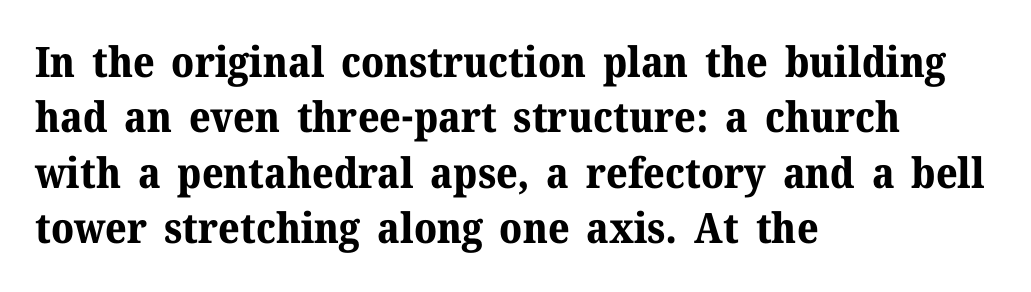
The image shows 42 px bold serif type, upright; set left-aligned, normal line spacing (1.32x), normal letter spacing, not underlined; medium stroke contrast and a medium x-height.
